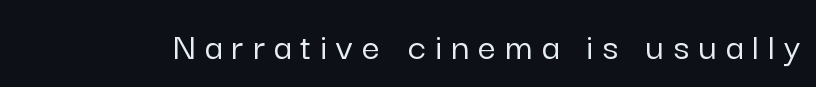
The image shows 40 px sans-serif type, upright; set unusually wide letter spacing (+0.23 em), not underlined; low stroke contrast and a medium x-height.
